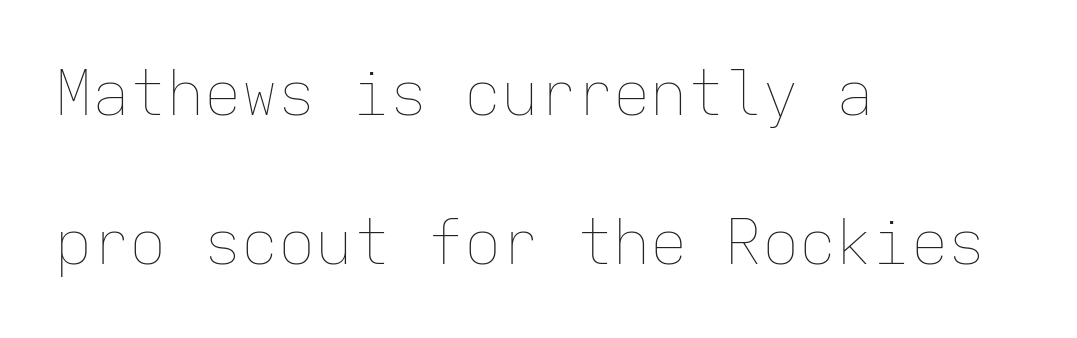
The image shows 62 px thin type, upright, monospaced; set left-aligned, loose line spacing (2.41x), normal letter spacing, not underlined; low stroke contrast and a medium x-height.
